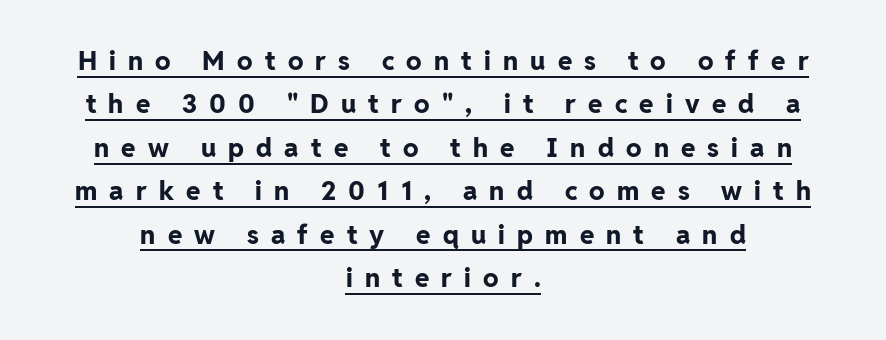
The lettering is marked with a stroke running underneath it. Is there much room between lines? A standard amount, neither cramped nor airy. Quick note: not italic, upright. The typesetting leans heavy: a genuine bold.
